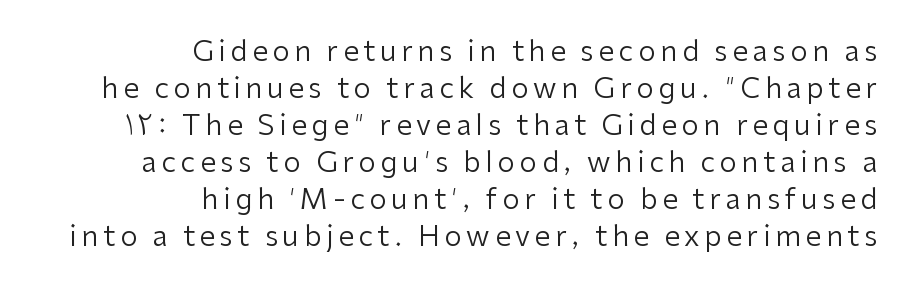
{"serif": "no", "italic": "no", "bold": "no", "weight": "regular", "width": "normal", "stroke_contrast": "low", "x_height": "medium", "monospaced": "no", "underline": "no", "align": "right", "line_spacing": "normal", "line_spacing_ratio": 1.32, "glyph_px": 28}
